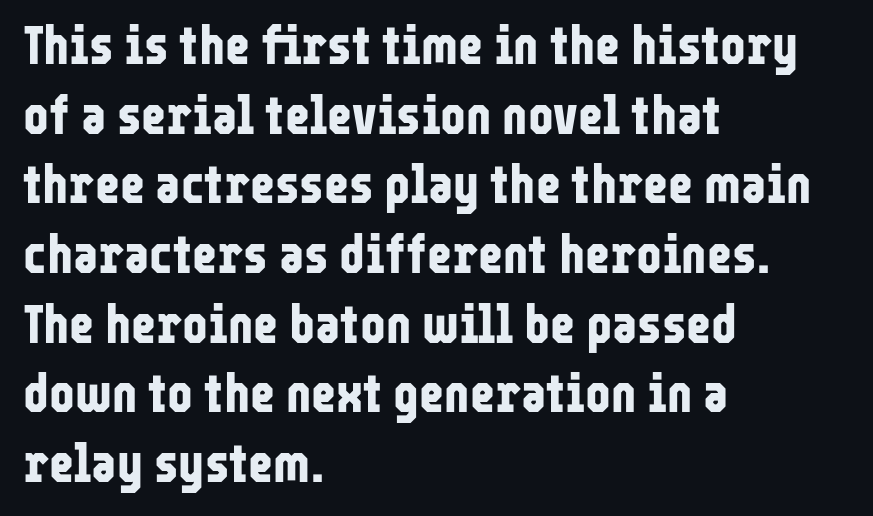
{"serif": "no", "italic": "no", "bold": "yes", "weight": "bold", "width": "condensed", "stroke_contrast": "low", "x_height": "medium", "monospaced": "no", "underline": "no", "align": "left", "line_spacing": "normal", "line_spacing_ratio": 1.29, "letter_spacing": "normal", "letter_spacing_em": 0.0, "glyph_px": 54}
